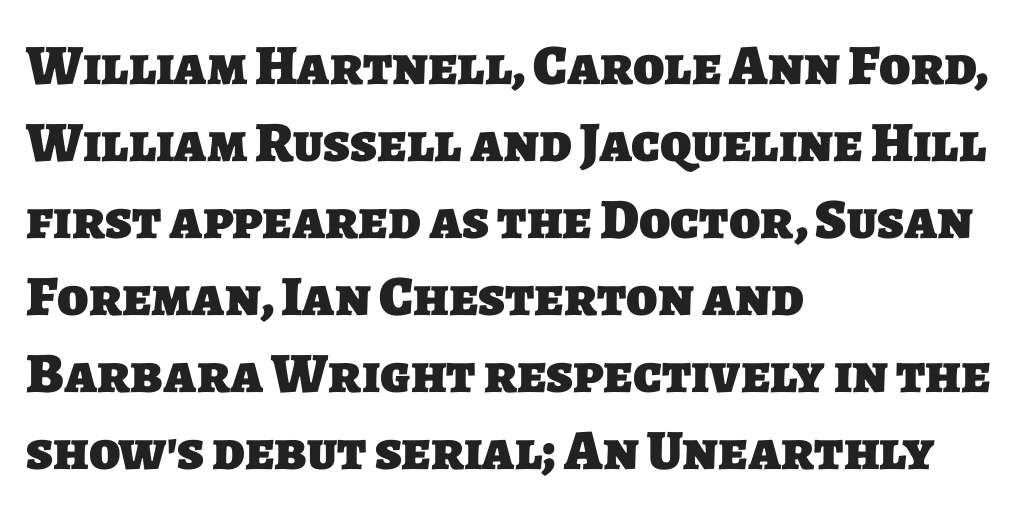
Q: Is the text bold? A: Yes.
Q: Is the typeface a serif or a sans-serif typeface? A: Sans-serif.
Q: Is the text underlined? A: No.
Q: How is the paragraph aligned? A: Left-aligned.
Q: Is the spacing between letters normal or unusually wide? A: Normal.
Q: Is the spacing between lines tight, normal or loose? A: Normal.
Q: Width (condensed, normal, or wide)? A: Normal.
Q: Stroke contrast? A: Low.
Q: x-height? A: Large.
Q: Monospaced? A: No.
